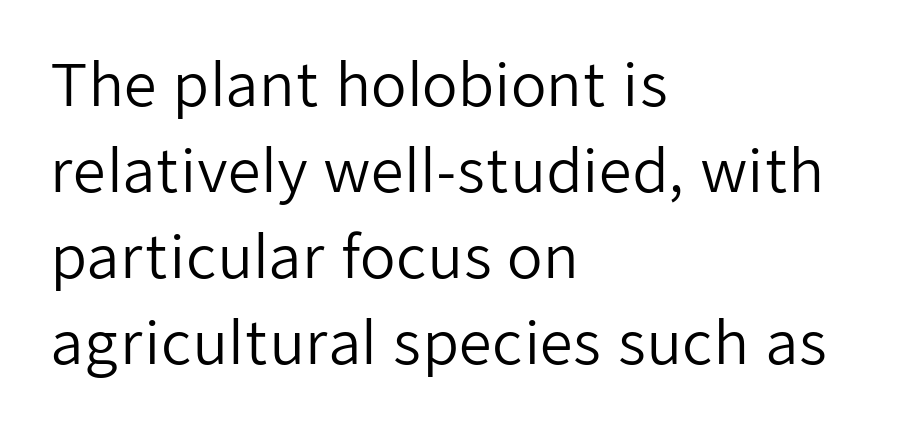
The setting favours the left margin, as ordinary paragraphs usually do. The typeface has the unassuming heft of standard copy or less. Varying glyph widths throughout — classic text-font behaviour. The tracking reads as untouched default to a designer's eye. Is there any slant? The stems are plumb.
